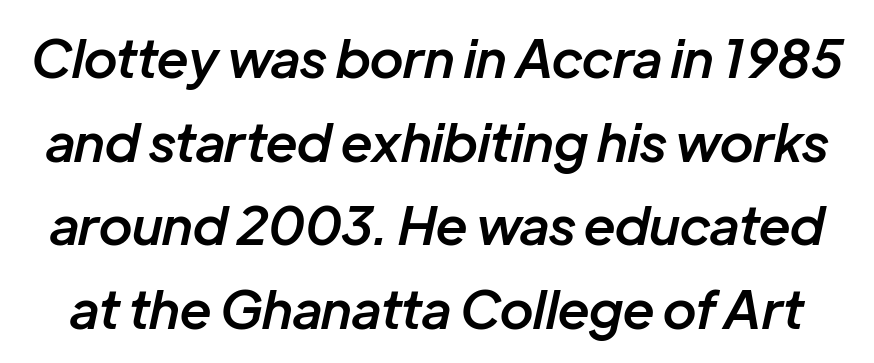
{"italic": "yes", "lean": "right", "slant_degrees": 12, "bold": "semi", "weight": "semibold", "width": "normal", "stroke_contrast": "low", "x_height": "medium", "monospaced": "no", "underline": "no", "line_spacing": "normal", "line_spacing_ratio": 1.58, "letter_spacing": "normal", "letter_spacing_em": 0.0, "glyph_px": 53}
